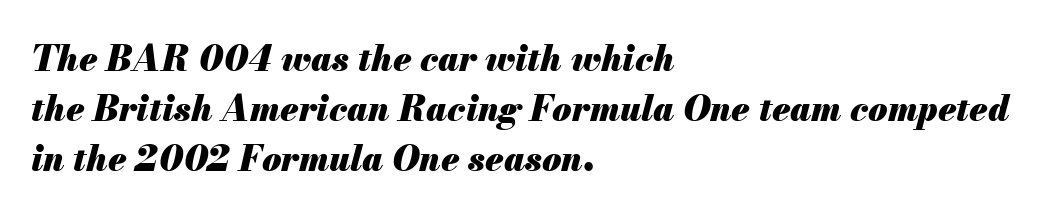
Where is the straight margin? On the left. It's the slanting kind of type. The characters look thick and weighty, a clear bold. The letterforms sit shoulder to shoulder at normal distance. Do the characters align in a grid? No, the font is proportional.
